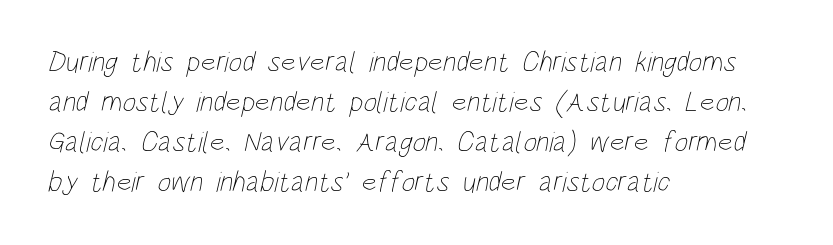
Q: Is the text bold? A: No.
Q: Is the text underlined? A: No.
Q: How is the paragraph aligned? A: Left-aligned.
Q: Is the spacing between letters normal or unusually wide? A: Normal.
Q: Is the spacing between lines tight, normal or loose? A: Normal.
Q: Width (condensed, normal, or wide)? A: Condensed.
Q: Stroke contrast? A: Low.
Q: x-height? A: Large.
Q: Monospaced? A: No.
